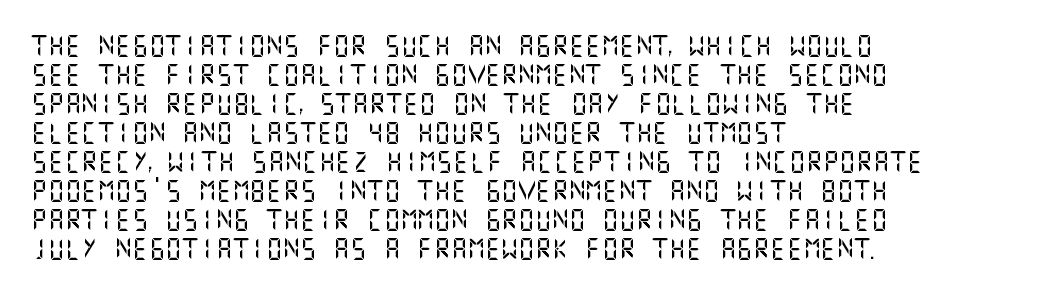
Does the leading feel generous? No, just average. Nobody touched the tracking dial on this one. This is the regular roman posture of the typeface. Visually the block forms a straight wall on the left and a jagged coastline on the right.
